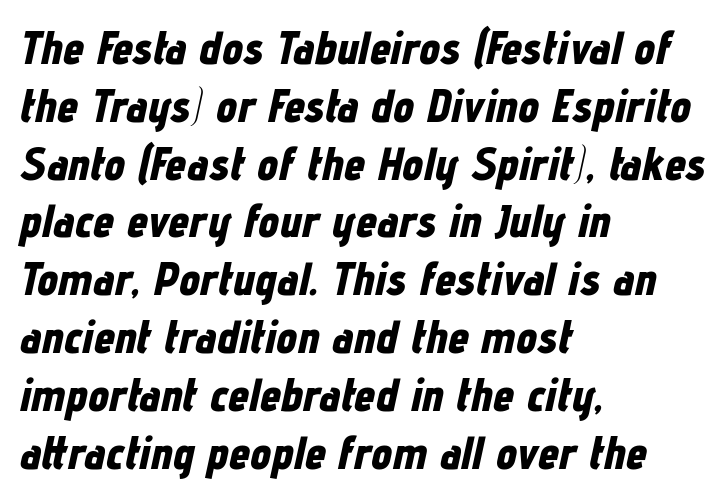
The face used here is rendered with its standard letterfit. The passage shown is typed in a proportional face where columns would drift. Left-aligned paragraph, ragged on the right. This sample uses an oblique cut, with every glyph tilted off the vertical.
